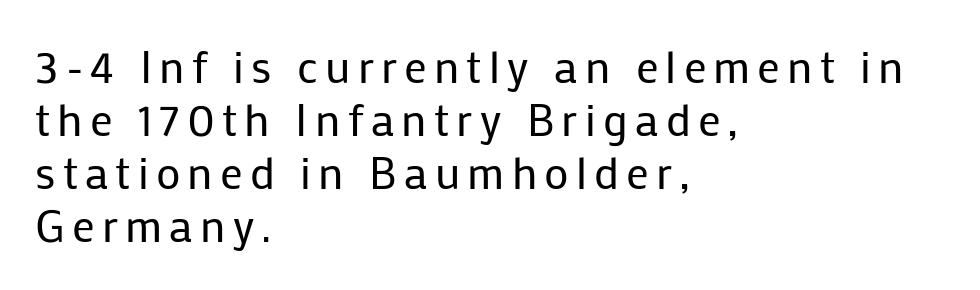
{"serif": "no", "italic": "no", "bold": "no", "weight": "regular", "width": "normal", "stroke_contrast": "low", "x_height": "medium", "monospaced": "no", "underline": "no", "align": "left", "line_spacing_ratio": 1.18, "glyph_px": 45}
